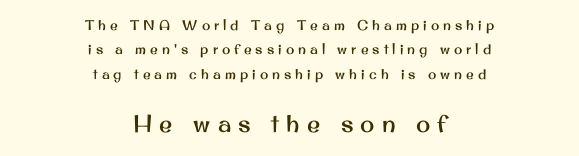
Words appear elongated and porous because spacing is wide. Unmarked baselines from the first word to the last. The setting favours the middle, as headings and verse often do. Upright lettering throughout. You get the small type first, then a jump to larger type.
